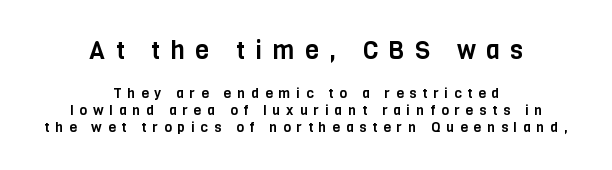
Posture: straight, roman, zero tilt. Notice how the passage keeps no hard edge, just a central spine. Anything drawn beneath the words? Only blank space. The earlier block is typeset at a bigger size than the later block.
